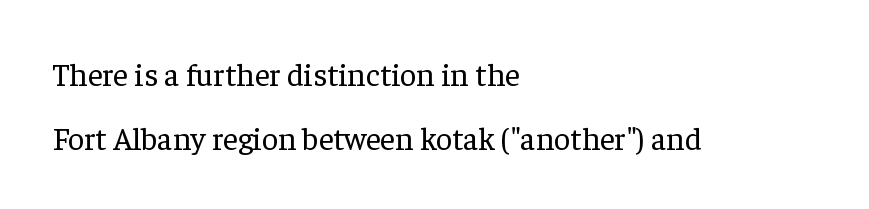
Q: Is the text bold? A: No.
Q: Is the text italic (slanted)? A: No, it is upright.
Q: Is the typeface a serif or a sans-serif typeface? A: Serif.
Q: Is the text underlined? A: No.
Q: How is the paragraph aligned? A: Left-aligned.
Q: Is the spacing between letters normal or unusually wide? A: Normal.
Q: Is the spacing between lines tight, normal or loose? A: Loose.
Q: Width (condensed, normal, or wide)? A: Normal.
Q: Stroke contrast? A: Low.
Q: x-height? A: Medium.
Q: Monospaced? A: No.
